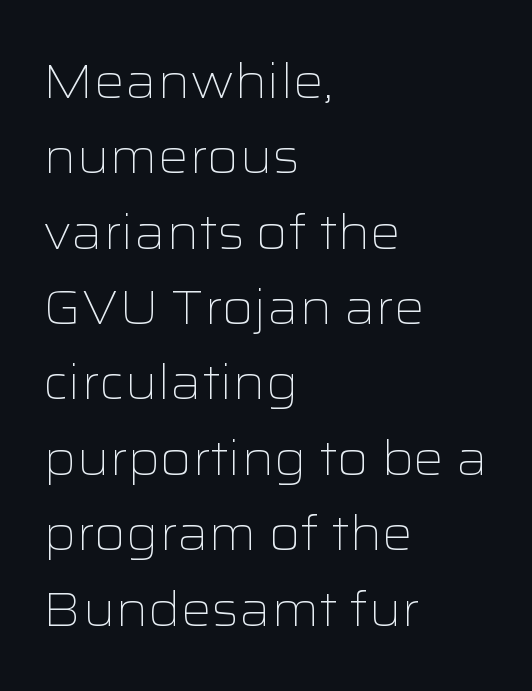
{"serif": "no", "italic": "no", "bold": "no", "weight": "light", "width": "wide", "stroke_contrast": "low", "x_height": "medium", "monospaced": "no", "underline": "no", "align": "left", "line_spacing": "normal", "line_spacing_ratio": 1.57, "letter_spacing": "normal", "letter_spacing_em": 0.0, "glyph_px": 48}
